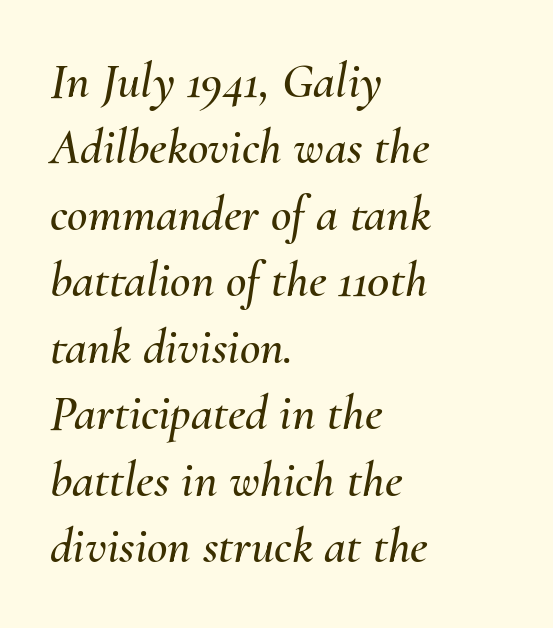
Q: Is the text italic (slanted)? A: Yes, it leans right by about 10 degrees.
Q: Is the text underlined? A: No.
Q: How is the paragraph aligned? A: Left-aligned.
Q: Is the spacing between letters normal or unusually wide? A: Normal.
Q: Is the spacing between lines tight, normal or loose? A: Normal.
Q: Width (condensed, normal, or wide)? A: Normal.
Q: Stroke contrast? A: Medium.
Q: x-height? A: Small.
Q: Monospaced? A: No.
